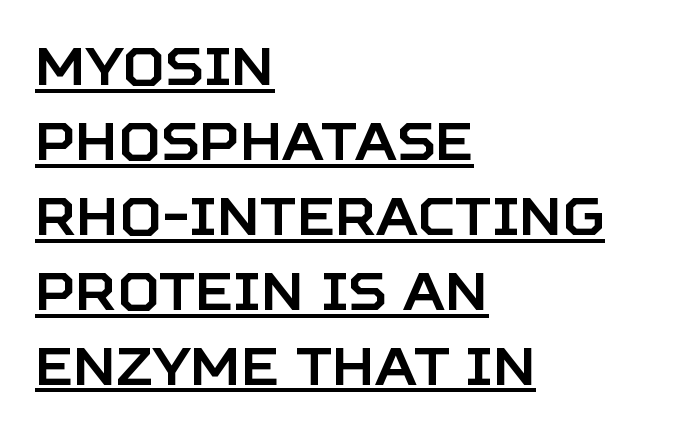
Between one letter and the next there's only the usual sliver of space. These lines are rendered in a variable-pitch font. The lettering stays uniformly vertical, giving the passage a roman look. Caption: lettering with a line underneath.
